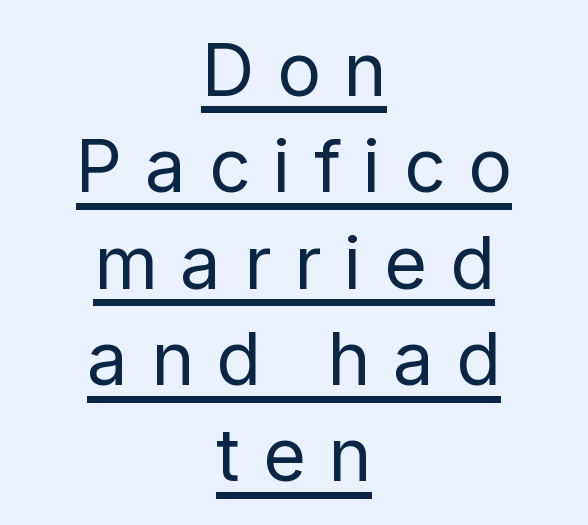
Check the space under the baseline: a stroke is drawn there. Is this a fixed-width face? No — the glyphs have proportional, varying widths. Is the letter spacing exaggerated? Yes — the characters are pushed far apart. No letter is thick-stroked: the sample isn't bold. If you measured baseline to baseline, you'd find a middling distance.
